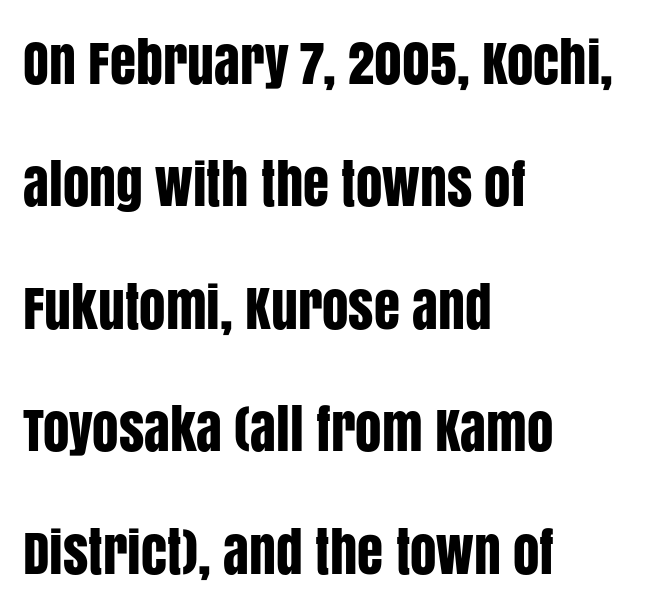
{"serif": "no", "italic": "no", "width": "condensed", "stroke_contrast": "low", "x_height": "large", "monospaced": "no", "underline": "no", "align": "left", "line_spacing": "loose", "line_spacing_ratio": 2.31, "letter_spacing": "normal", "letter_spacing_em": 0.0, "glyph_px": 53}
